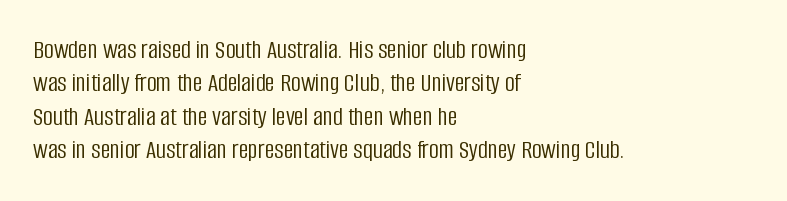
No letter is thick-stroked: the sample isn't bold. This rendering leaves character spacing at its baseline value. A bare baseline throughout the passage. Line beginnings align vertically; line endings do not. This sample uses an upright cut, with every glyph sitting square on the baseline.
